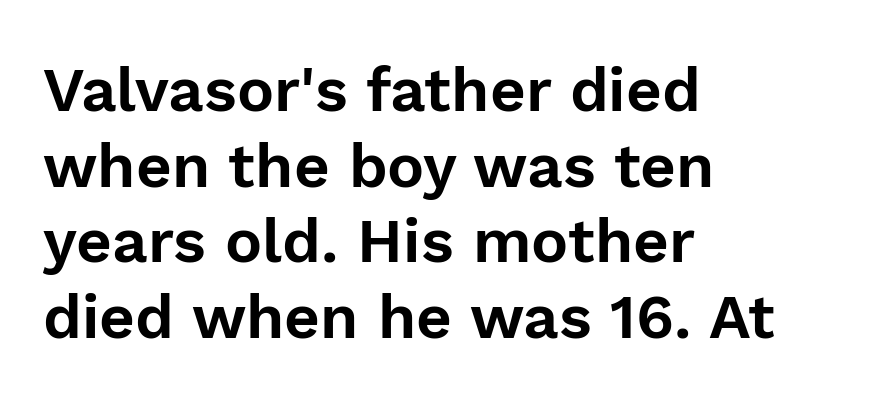
Q: Is the text italic (slanted)? A: No, it is upright.
Q: Is the typeface a serif or a sans-serif typeface? A: Sans-serif.
Q: Is the text underlined? A: No.
Q: How is the paragraph aligned? A: Left-aligned.
Q: Is the spacing between letters normal or unusually wide? A: Normal.
Q: Width (condensed, normal, or wide)? A: Normal.
Q: Stroke contrast? A: Low.
Q: x-height? A: Medium.
Q: Monospaced? A: No.
